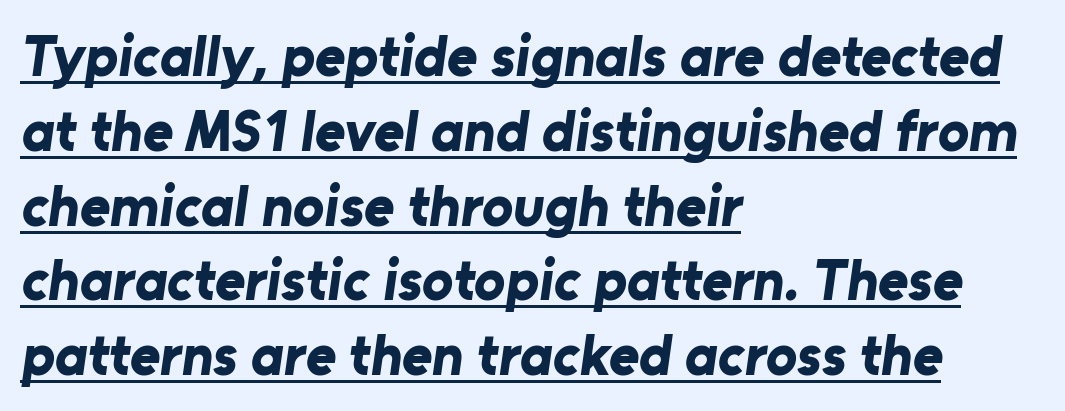
{"serif": "no", "bold": "yes", "weight": "bold", "width": "normal", "stroke_contrast": "low", "x_height": "medium", "monospaced": "no", "underline": "yes", "align": "left", "line_spacing": "normal", "line_spacing_ratio": 1.29, "letter_spacing": "normal", "letter_spacing_em": 0.0, "glyph_px": 58}
